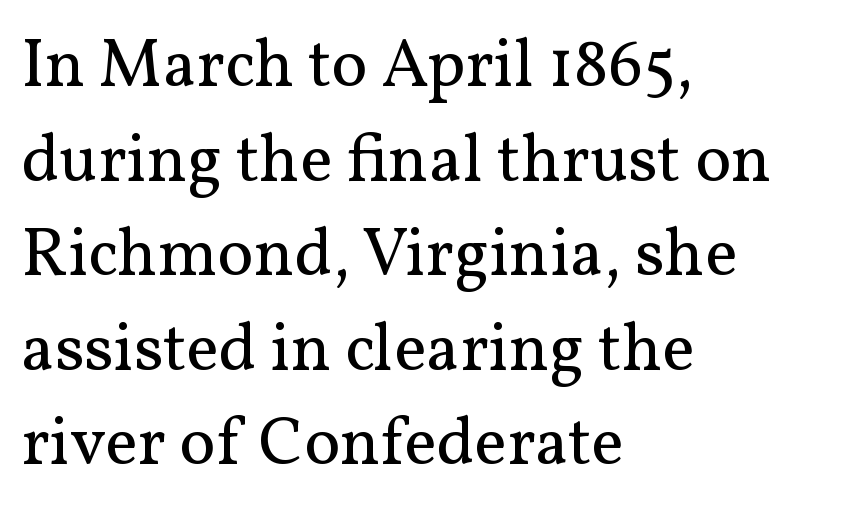
Q: Is the text bold? A: No.
Q: Is the text italic (slanted)? A: No, it is upright.
Q: Is the typeface a serif or a sans-serif typeface? A: Serif.
Q: Is the text underlined? A: No.
Q: How is the paragraph aligned? A: Left-aligned.
Q: Is the spacing between letters normal or unusually wide? A: Normal.
Q: Is the spacing between lines tight, normal or loose? A: Normal.
Q: Width (condensed, normal, or wide)? A: Normal.
Q: Stroke contrast? A: Medium.
Q: x-height? A: Medium.
Q: Monospaced? A: No.
